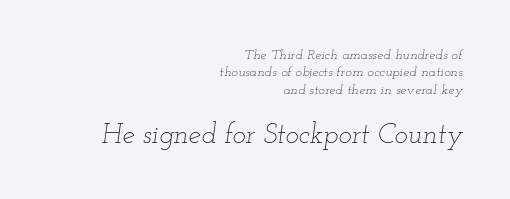
Q: Is the text bold? A: No.
Q: Is the text italic (slanted)? A: Yes, it leans right by about 12 degrees.
Q: Is the text underlined? A: No.
Q: How is the paragraph aligned? A: Right-aligned.
Q: Is the spacing between letters normal or unusually wide? A: Normal.
Q: Which block of text is set in a larger size, the first (top) or the second (bottom)? A: The second (bottom) one.
Q: Width (condensed, normal, or wide)? A: Wide.
Q: Stroke contrast? A: Low.
Q: x-height? A: Small.
Q: Monospaced? A: No.
